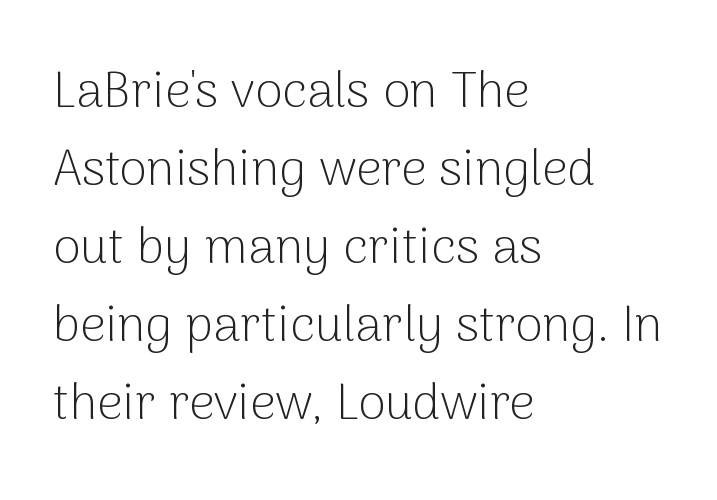
Q: Is the text bold? A: No.
Q: Is the text italic (slanted)? A: No, it is upright.
Q: Is the typeface a serif or a sans-serif typeface? A: Sans-serif.
Q: Is the text underlined? A: No.
Q: How is the paragraph aligned? A: Left-aligned.
Q: Is the spacing between letters normal or unusually wide? A: Normal.
Q: Is the spacing between lines tight, normal or loose? A: Normal.
Q: Width (condensed, normal, or wide)? A: Normal.
Q: Stroke contrast? A: Low.
Q: x-height? A: Medium.
Q: Monospaced? A: No.
